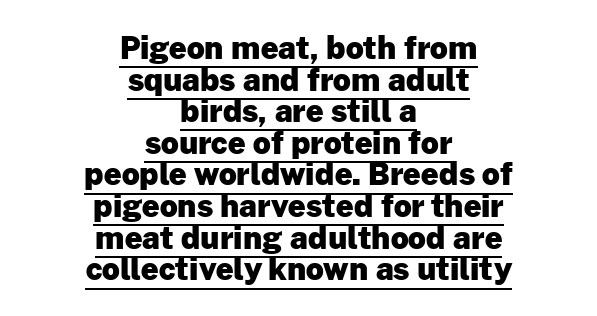
{"serif": "no", "italic": "no", "bold": "yes", "weight": "heavy", "width": "normal", "stroke_contrast": "low", "x_height": "medium", "monospaced": "no", "underline": "yes", "align": "center", "line_spacing": "tight", "line_spacing_ratio": 1.02, "letter_spacing": "normal", "letter_spacing_em": 0.0, "glyph_px": 31}
